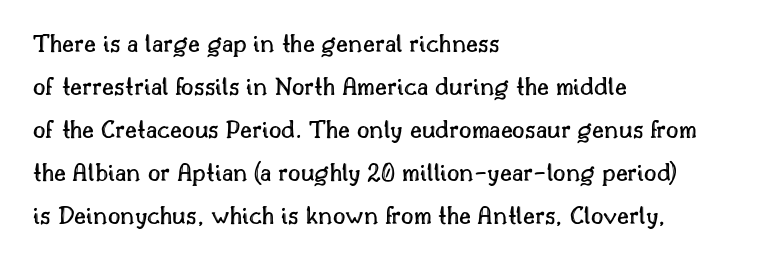
{"italic": "no", "underline": "no", "align": "left", "line_spacing": "normal", "line_spacing_ratio": 1.59, "letter_spacing": "normal", "letter_spacing_em": 0.0, "glyph_px": 27}
